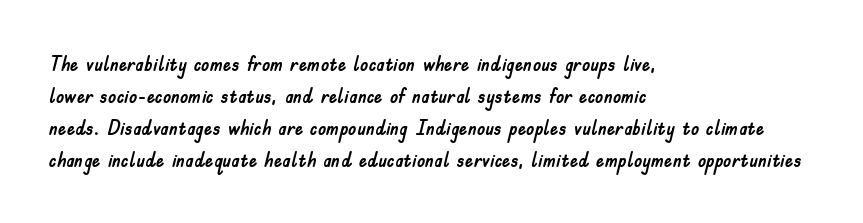
The image shows 21 px text type; set left-aligned, normal line spacing (1.53x), normal letter spacing, not underlined.
